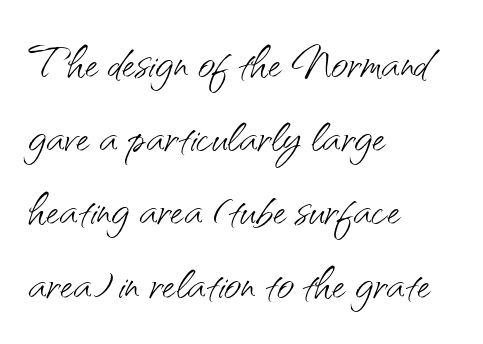
The string is rendered with underlining switched off. Each word holds together tightly as a unit, with standard inter-letter gaps. The passage shown stacks its lines at a standard gap. The typesetter chose a ragged-right arrangement here.
